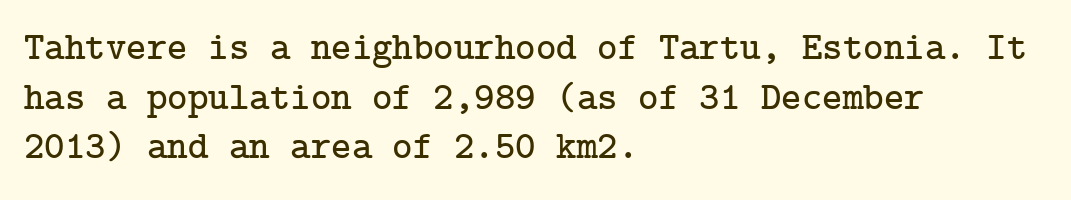
The image shows 39 px serif type, upright; set left-aligned, normal line spacing (1.27x), normal letter spacing, not underlined; low stroke contrast and a medium x-height.
